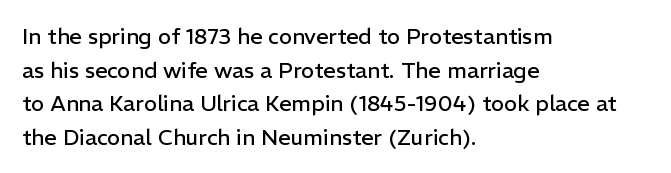
{"italic": "no", "bold": "no", "underline": "no", "align": "left", "line_spacing": "normal", "line_spacing_ratio": 1.53, "letter_spacing": "normal", "letter_spacing_em": 0.0, "glyph_px": 22}
